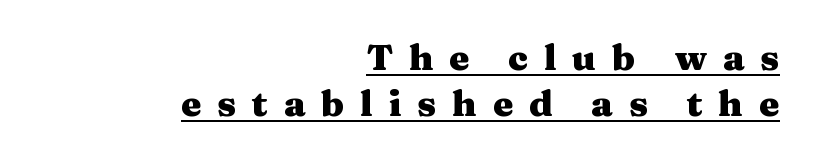
Q: Is the text bold? A: Yes.
Q: Is the text italic (slanted)? A: No, it is upright.
Q: Is the typeface a serif or a sans-serif typeface? A: Serif.
Q: Is the text underlined? A: Yes.
Q: How is the paragraph aligned? A: Right-aligned.
Q: Is the spacing between letters normal or unusually wide? A: Unusually wide.
Q: Is the spacing between lines tight, normal or loose? A: Normal.
Q: Width (condensed, normal, or wide)? A: Wide.
Q: Stroke contrast? A: Medium.
Q: x-height? A: Medium.
Q: Monospaced? A: No.
